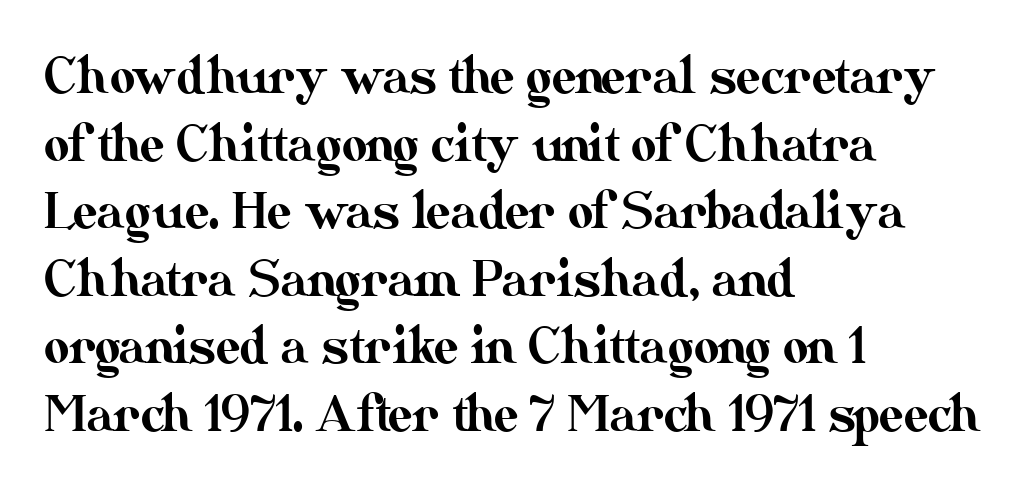
Q: Is the text italic (slanted)? A: No, it is upright.
Q: Is the text underlined? A: No.
Q: How is the paragraph aligned? A: Left-aligned.
Q: Is the spacing between letters normal or unusually wide? A: Normal.
Q: Is the spacing between lines tight, normal or loose? A: Normal.
Q: Width (condensed, normal, or wide)? A: Normal.
Q: Stroke contrast? A: Medium.
Q: x-height? A: Small.
Q: Monospaced? A: No.
